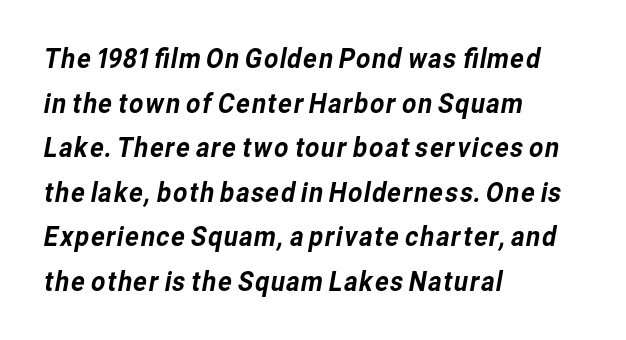
{"serif": "no", "width": "normal", "stroke_contrast": "low", "x_height": "medium", "monospaced": "no", "underline": "no", "align": "left", "line_spacing": "normal", "line_spacing_ratio": 1.59, "letter_spacing": "normal", "letter_spacing_em": 0.0, "glyph_px": 28}
